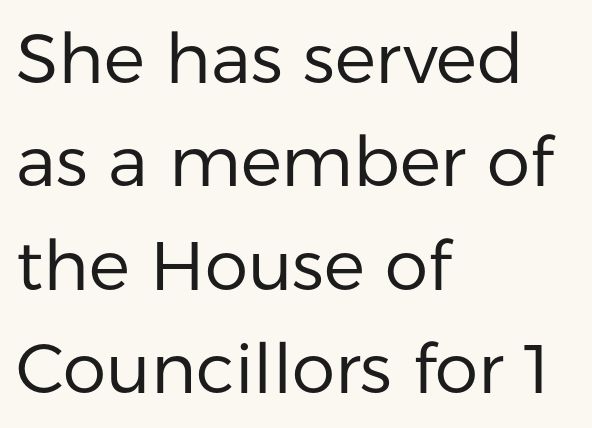
The baseline area is clear. Leading: standard. Teacher's note: observe the even left margin — that is flush-left alignment. The passage shown is typed in a proportional face where columns would drift. Words appear dense and cohesive because spacing is normal. Summary of weight: not heavy and not bold.
